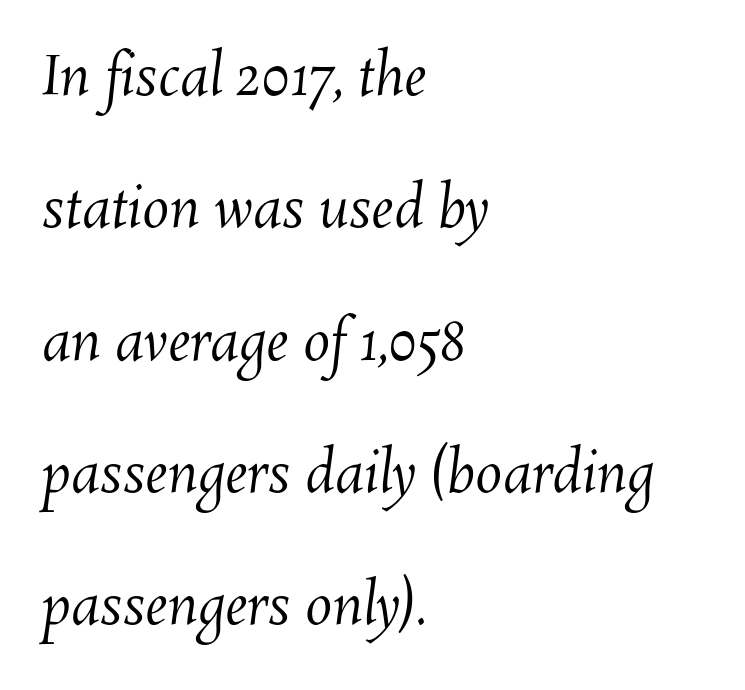
The type is set solid horizontally, with unmodified tracking. Every row of glyphs begins at an identical x-position on the left. The letterforms sit at book weight or below. Underline: absent. Leading: increased.
